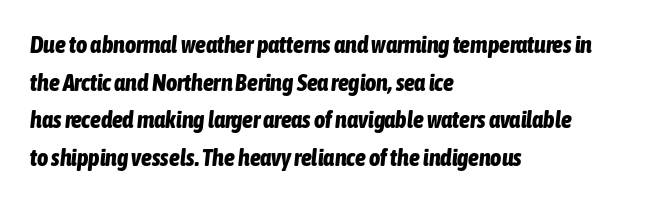
The words here are not underlined. Students, observe: this is what conventionally led text looks like. A typesetter would mark this as italic. The line texture is even and compact thanks to regular tracking.
